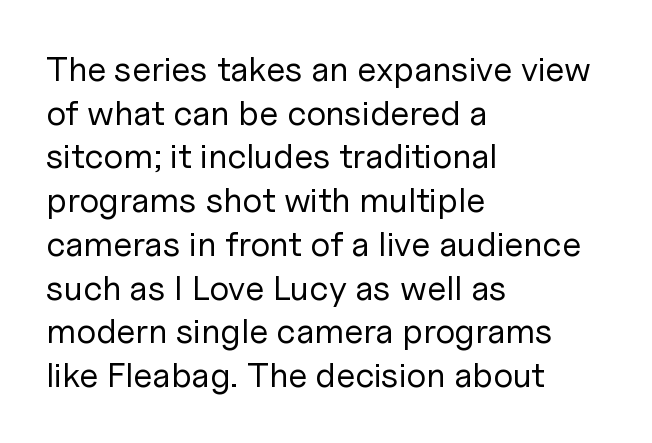
Caption: face not bold, strokes unweighted. This sample has the flowing, uneven cadence of proportional lettering. Serifs: no, the terminals of the letterforms are clean. Nobody drew a line under any word here.
